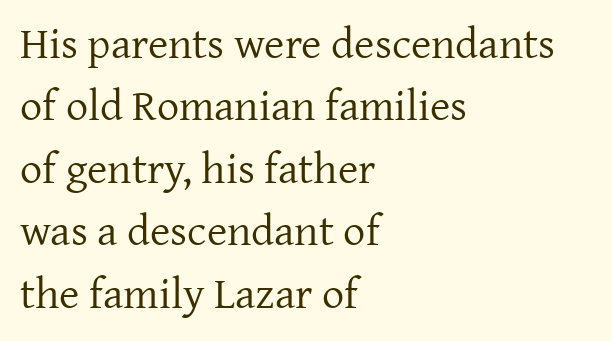
The image shows 44 px regular-weight serif type, upright; set left-aligned, normal line spacing (1.42x), normal letter spacing, not underlined; low stroke contrast and a medium x-height.
